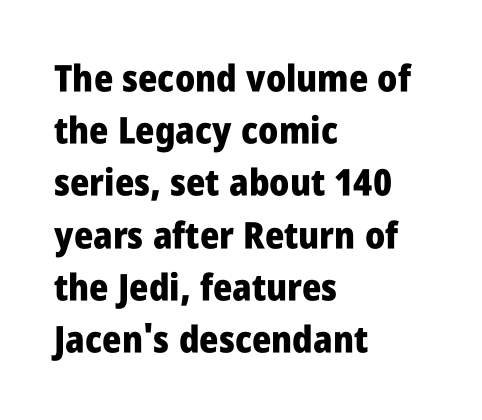
The image shows 37 px heavy, condensed sans-serif type, upright; set left-aligned, normal line spacing (1.41x), normal letter spacing, not underlined; low stroke contrast and a large x-height.
